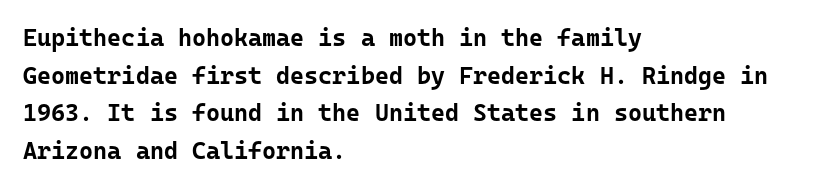
The image shows 24 px bold type, upright; set left-aligned, normal line spacing (1.57x), normal letter spacing, not underlined.
